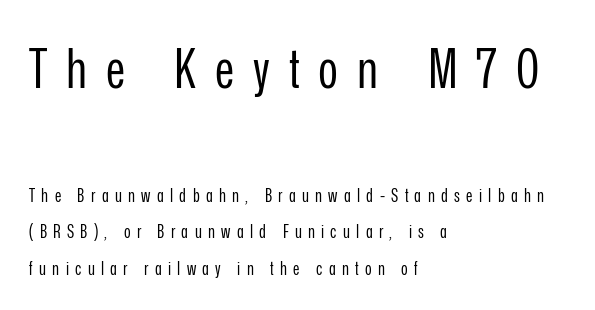
Unlike italic type, these characters show no tilt at all. Does the type have serifs? No, each stem ends abruptly. Size contrast runs from large at the top to small at the bottom. A clean baseline with only descenders dipping below it. This sample uses expanded letter spacing, leaving extra air between glyphs. The letters advance in unequal steps, a hallmark of proportional type.
